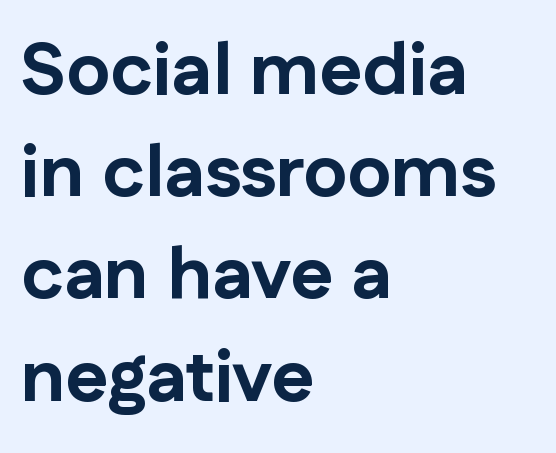
{"serif": "no", "italic": "no", "bold": "yes", "weight": "bold", "width": "normal", "stroke_contrast": "low", "x_height": "medium", "monospaced": "no", "underline": "no", "align": "left", "line_spacing": "normal", "line_spacing_ratio": 1.4, "letter_spacing": "normal", "letter_spacing_em": 0.0, "glyph_px": 73}
